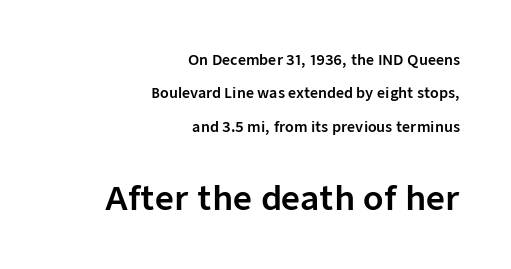
The image shows 33 px sans-serif type, upright; set right-aligned, loose line spacing (2.39x), normal letter spacing, not underlined; the second (bottom) block is 2.36x larger; low stroke contrast and a medium x-height.
